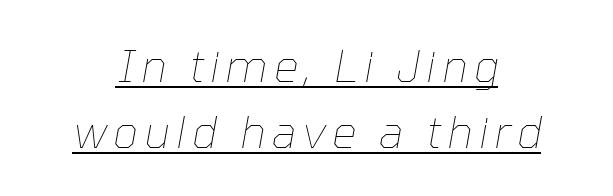
Q: Is the text bold? A: No.
Q: Is the text italic (slanted)? A: Yes, it leans right by about 10 degrees.
Q: Is the text underlined? A: Yes.
Q: How is the paragraph aligned? A: Centered.
Q: Is the spacing between lines tight, normal or loose? A: Normal.
Q: Width (condensed, normal, or wide)? A: Normal.
Q: Stroke contrast? A: Low.
Q: x-height? A: Medium.
Q: Monospaced? A: No.
